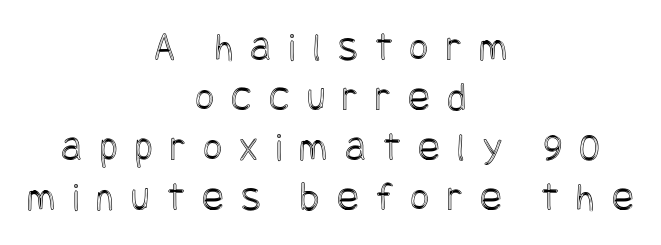
Layout note: lines centered. The letters stand upright; this is a roman face. The line texture is sparse and dotted thanks to wide tracking. Unmarked baselines from the first word to the last.
